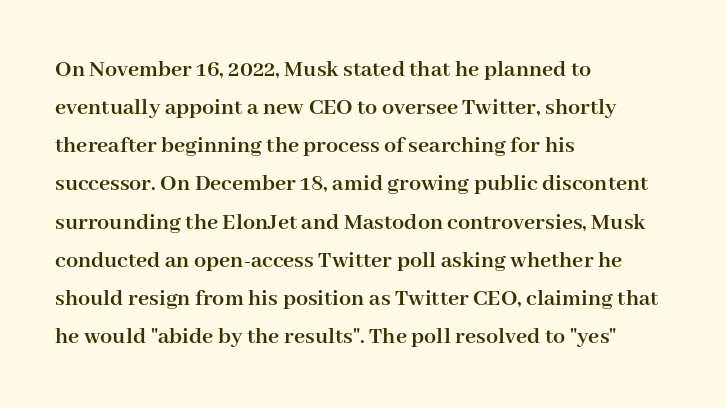
The image shows 24 px bold type, upright; set left-aligned, normal line spacing (1.59x), normal letter spacing, not underlined.
